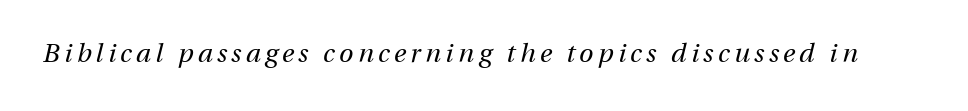
Q: Is the text bold? A: No.
Q: Is the text italic (slanted)? A: Yes, it leans right by about 13 degrees.
Q: Is the text underlined? A: No.
